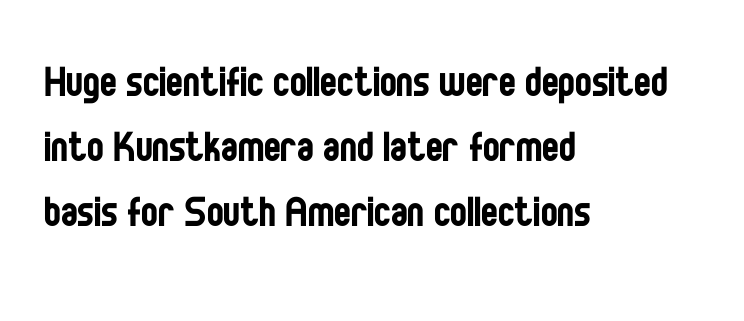
The image shows 50 px regular-weight, condensed sans-serif type, upright; set left-aligned, normal line spacing (1.3x), normal letter spacing, not underlined; low stroke contrast and a large x-height.
